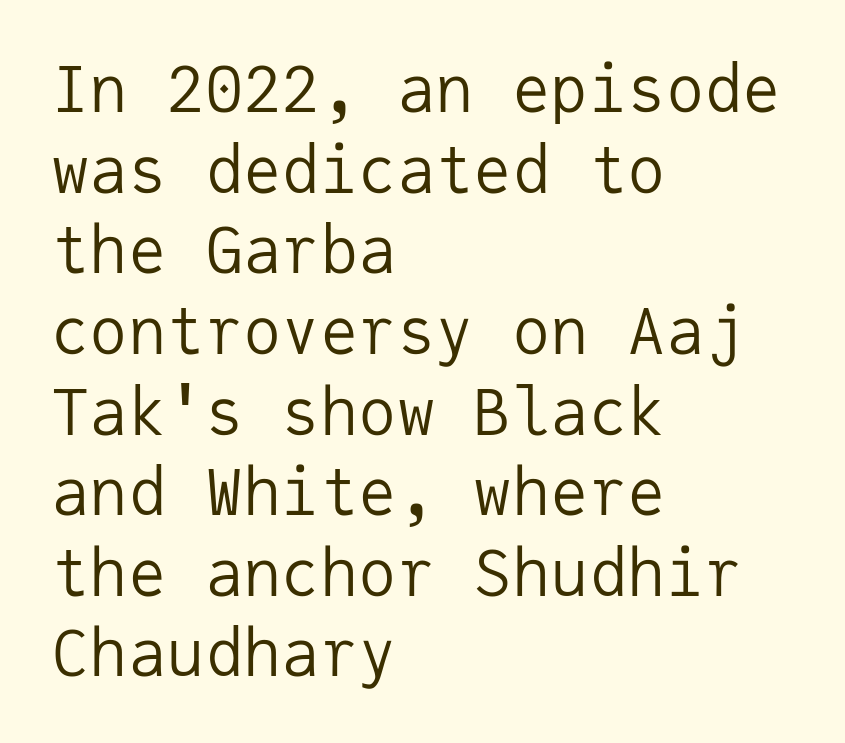
The letters carry no serifs — their stems end cleanly without finishing strokes. The face used here is monospaced, like something from a code editor. Horizontal bands of white between lines are of average thickness. Each row of text sits above clean, open space. Nothing heavy about these letters — not bold at all. A typesetter would call this zero additional tracking.
